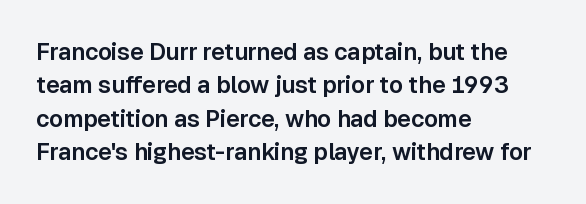
Q: Is the text italic (slanted)? A: No, it is upright.
Q: Is the text underlined? A: No.
Q: How is the paragraph aligned? A: Left-aligned.
Q: Is the spacing between letters normal or unusually wide? A: Normal.
Q: Is the spacing between lines tight, normal or loose? A: Normal.
